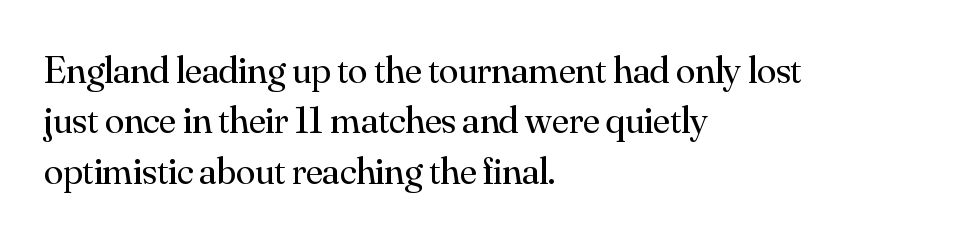
The image shows 39 px regular-weight serif type, upright; set left-aligned, normal line spacing (1.29x), normal letter spacing, not underlined; medium stroke contrast and a small x-height.
